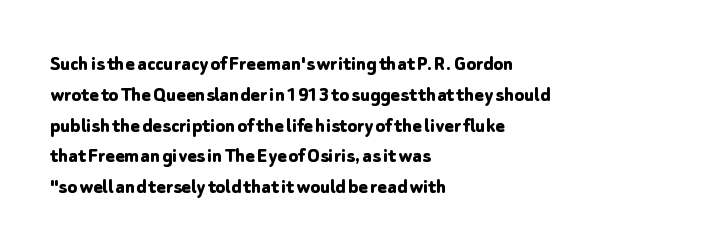
No italicization has been applied; the sample stays upright. The line-height multiplier appears to be the usual default. The face used here has the dense, thick strokes of a bold. Clear beneath every line of the passage. Each word holds together tightly as a unit, with standard inter-letter gaps. The typesetter chose a ragged-right arrangement here.
